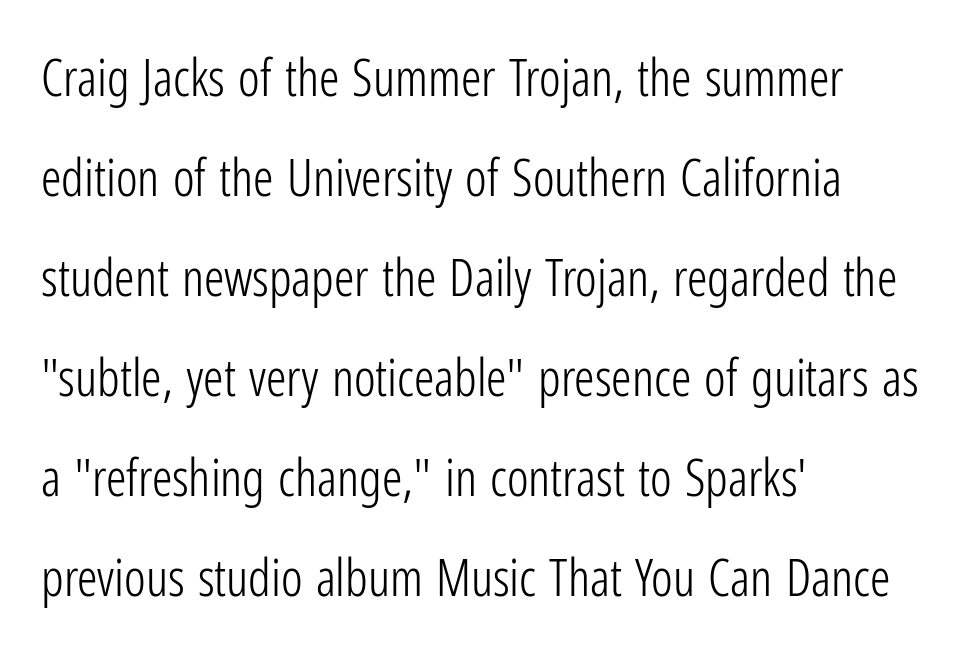
{"serif": "no", "italic": "no", "bold": "no", "weight": "light", "width": "condensed", "stroke_contrast": "low", "x_height": "medium", "monospaced": "no", "underline": "no", "align": "left", "line_spacing": "loose", "line_spacing_ratio": 1.96, "letter_spacing": "normal", "letter_spacing_em": 0.0, "glyph_px": 51}
